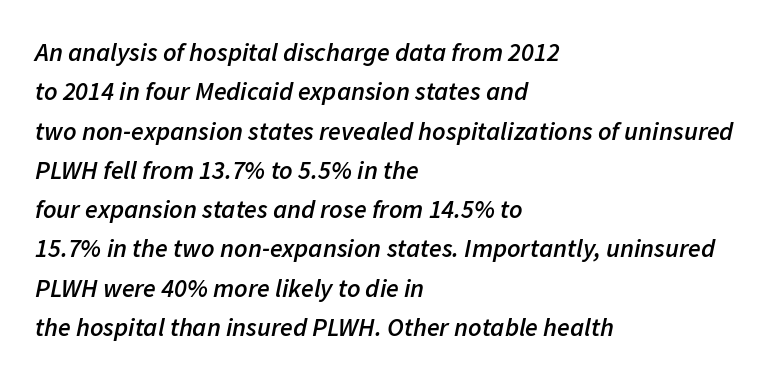
{"italic": "yes", "lean": "right", "slant_degrees": 11, "bold": "semi", "underline": "no", "align": "left", "line_spacing": "normal", "line_spacing_ratio": 1.51, "letter_spacing": "normal", "letter_spacing_em": 0.0, "glyph_px": 26}
